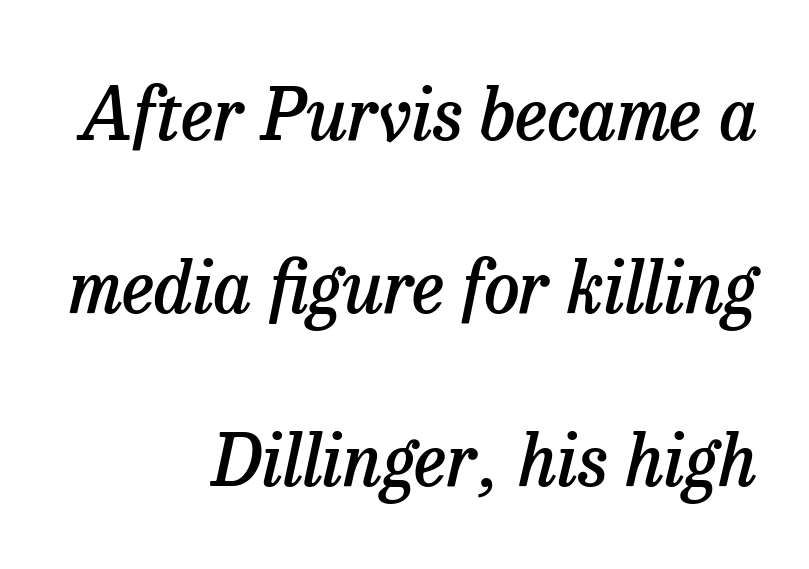
{"serif": "yes", "italic": "yes", "lean": "right", "slant_degrees": 13, "bold": "semi", "weight": "semibold", "width": "normal", "stroke_contrast": "low", "x_height": "medium", "monospaced": "no", "underline": "no", "align": "right", "line_spacing": "loose", "line_spacing_ratio": 2.44, "letter_spacing": "normal", "letter_spacing_em": 0.0, "glyph_px": 71}
